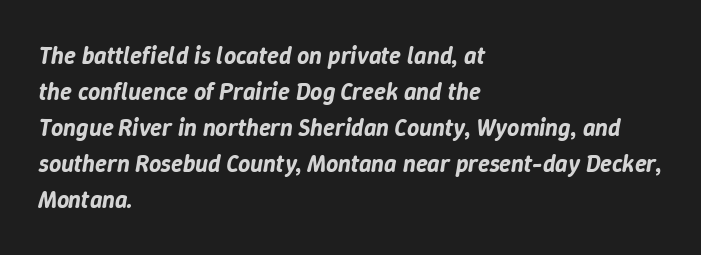
The image shows 24 px text type, italic (leaning right); set left-aligned, normal line spacing (1.5x), normal letter spacing, not underlined.
